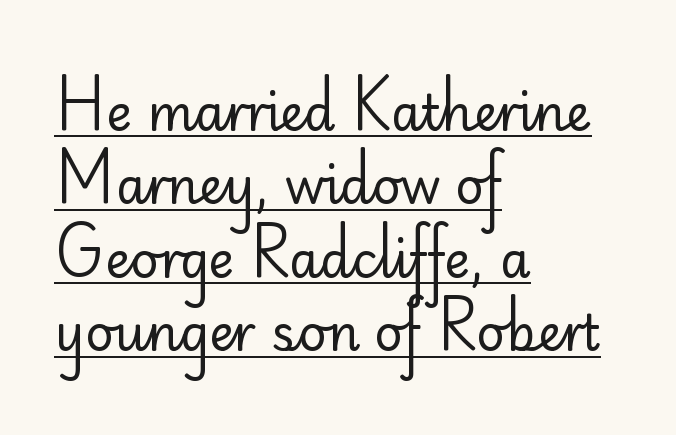
{"serif": "no", "italic": "no", "bold": "no", "weight": "regular", "width": "normal", "stroke_contrast": "low", "x_height": "small", "monospaced": "no", "underline": "yes", "align": "left", "line_spacing": "normal", "line_spacing_ratio": 1.5, "letter_spacing": "normal", "letter_spacing_em": 0.0, "glyph_px": 49}
